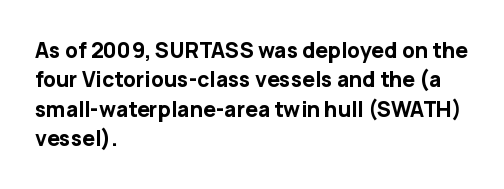
{"italic": "no", "bold": "yes", "underline": "no", "align": "left", "line_spacing": "normal", "line_spacing_ratio": 1.4, "letter_spacing": "normal", "letter_spacing_em": 0.0, "glyph_px": 21}
